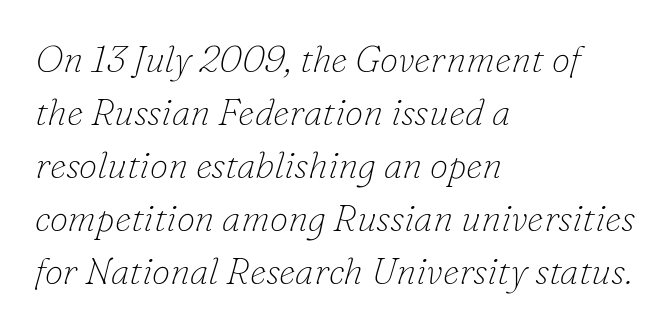
{"serif": "yes", "italic": "yes", "lean": "right", "slant_degrees": 16, "bold": "no", "weight": "thin", "width": "normal", "stroke_contrast": "low", "x_height": "small", "monospaced": "no", "underline": "no", "align": "left", "line_spacing": "normal", "line_spacing_ratio": 1.43, "letter_spacing": "normal", "letter_spacing_em": 0.0, "glyph_px": 37}
